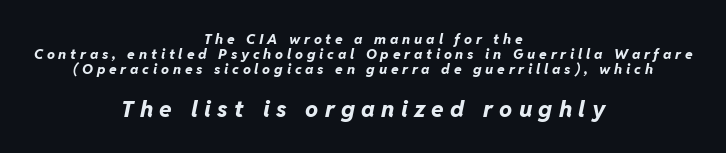
Q: Is the text bold? A: Yes.
Q: Is the text italic (slanted)? A: Yes, it leans right by about 11 degrees.
Q: Is the text underlined? A: No.
Q: How is the paragraph aligned? A: Centered.
Q: Is the spacing between letters normal or unusually wide? A: Unusually wide.
Q: Is the spacing between lines tight, normal or loose? A: Tight.
Q: Which block of text is set in a larger size, the first (top) or the second (bottom)? A: The second (bottom) one.
